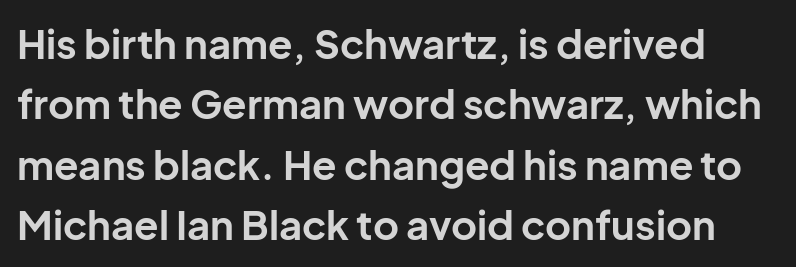
Q: Is the text bold? A: Yes.
Q: Is the text italic (slanted)? A: No, it is upright.
Q: Is the typeface a serif or a sans-serif typeface? A: Sans-serif.
Q: Is the text underlined? A: No.
Q: Is the spacing between letters normal or unusually wide? A: Normal.
Q: Is the spacing between lines tight, normal or loose? A: Normal.
Q: Width (condensed, normal, or wide)? A: Normal.
Q: Stroke contrast? A: Low.
Q: x-height? A: Medium.
Q: Monospaced? A: No.
